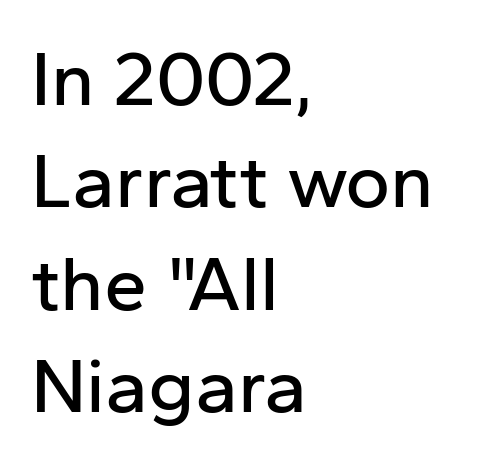
Q: Is the text italic (slanted)? A: No, it is upright.
Q: Is the typeface a serif or a sans-serif typeface? A: Sans-serif.
Q: Is the text underlined? A: No.
Q: How is the paragraph aligned? A: Left-aligned.
Q: Is the spacing between letters normal or unusually wide? A: Normal.
Q: Is the spacing between lines tight, normal or loose? A: Normal.
Q: Width (condensed, normal, or wide)? A: Normal.
Q: Stroke contrast? A: Low.
Q: x-height? A: Medium.
Q: Monospaced? A: No.
